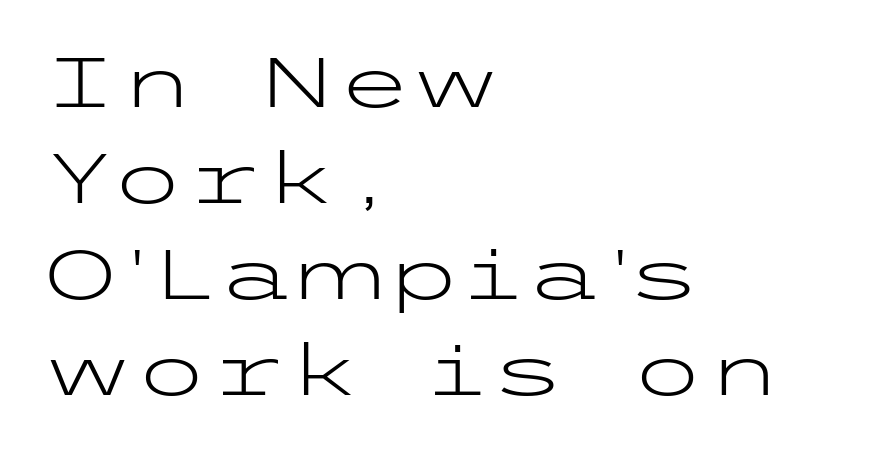
Q: Is the text bold? A: No.
Q: Is the text italic (slanted)? A: No, it is upright.
Q: Is the typeface a serif or a sans-serif typeface? A: Sans-serif.
Q: Is the text underlined? A: No.
Q: How is the paragraph aligned? A: Left-aligned.
Q: Is the spacing between letters normal or unusually wide? A: Normal.
Q: Is the spacing between lines tight, normal or loose? A: Normal.
Q: Width (condensed, normal, or wide)? A: Wide.
Q: Stroke contrast? A: Low.
Q: x-height? A: Medium.
